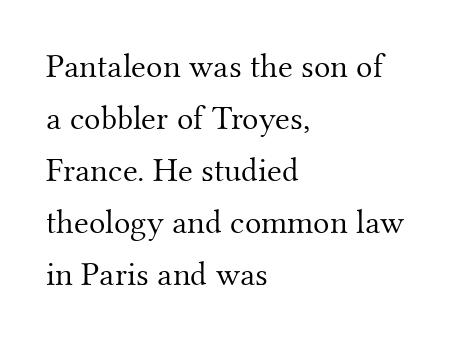
The image shows 34 px light serif type, upright; set left-aligned, normal line spacing (1.53x), normal letter spacing, not underlined; medium stroke contrast and a small x-height.
